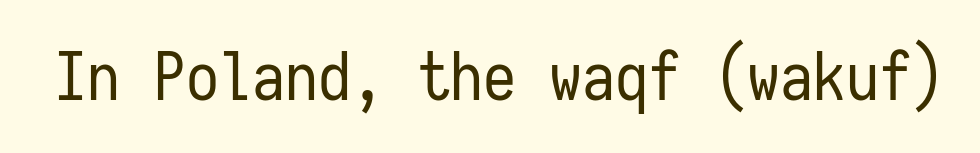
{"serif": "no", "italic": "no", "bold": "no", "weight": "regular", "width": "condensed", "stroke_contrast": "low", "x_height": "medium", "monospaced": "yes", "underline": "no", "letter_spacing": "normal", "letter_spacing_em": 0.0, "glyph_px": 66}
